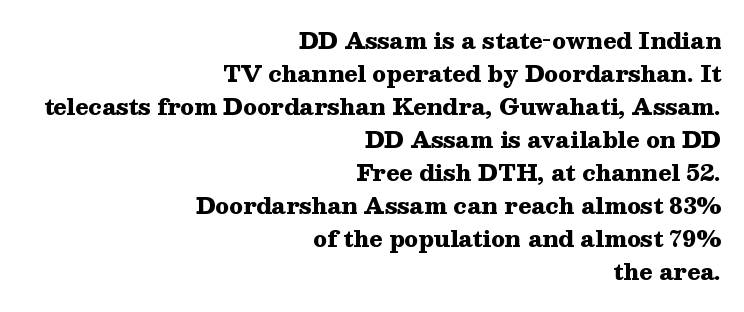
The space between consecutive lines is moderate. Tracking here is standard; glyphs follow each other at the usual distance. These lines are set flush right with a ragged left edge. No italicization has been applied; the sample stays upright. Strokes here are thick enough to call this a true bold.
